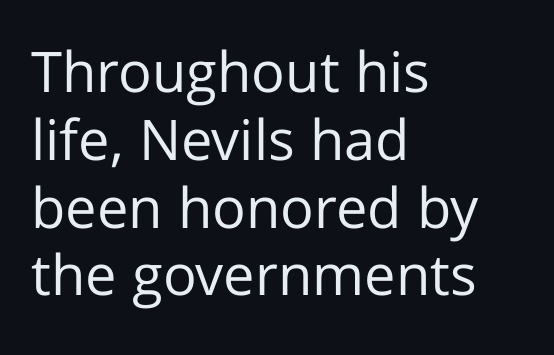
The image shows 56 px regular-weight sans-serif type, upright; set left-aligned, line spacing 1.21x, normal letter spacing, not underlined; low stroke contrast and a medium x-height.
